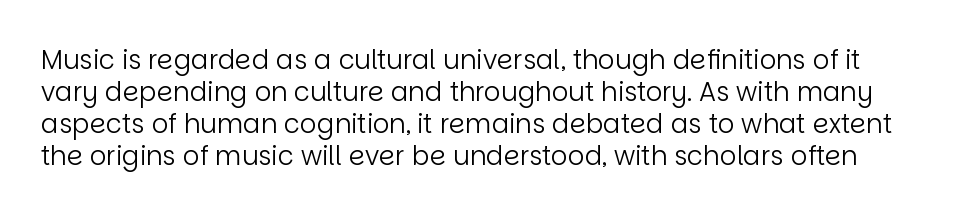
Q: Is the text bold? A: No.
Q: Is the text italic (slanted)? A: No, it is upright.
Q: Is the text underlined? A: No.
Q: Is the spacing between letters normal or unusually wide? A: Normal.
